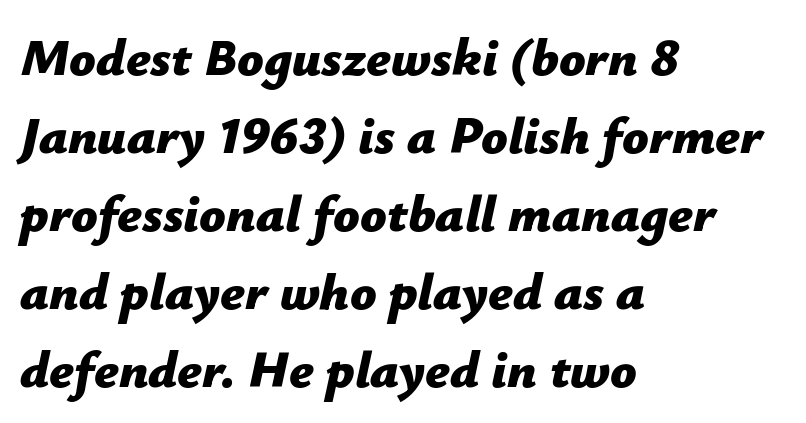
{"italic": "yes", "lean": "right", "slant_degrees": 12, "bold": "yes", "weight": "bold", "width": "normal", "stroke_contrast": "low", "x_height": "medium", "monospaced": "no", "underline": "no", "align": "left", "line_spacing": "normal", "line_spacing_ratio": 1.5, "letter_spacing": "normal", "letter_spacing_em": 0.0, "glyph_px": 52}
